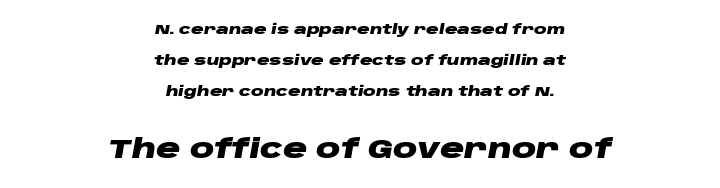
{"italic": "yes", "lean": "right", "slant_degrees": 10, "bold": "yes", "underline": "no", "align": "center", "line_spacing": "loose", "line_spacing_ratio": 2.21, "letter_spacing": "normal", "letter_spacing_em": 0.0, "larger_block": "second", "size_ratio": 1.93, "glyph_px": 27}
